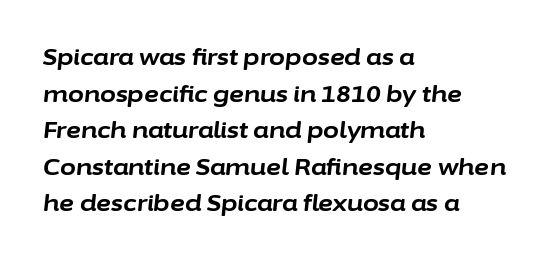
The image shows 23 px bold type, italic (leaning right); set left-aligned, normal line spacing (1.59x), normal letter spacing, not underlined.
